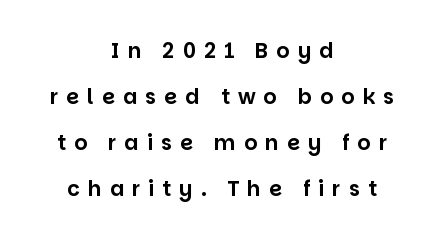
Rendered with straight, roman letterforms. Casual observation: everything's sitting right in the middle. These lines stand farther apart than default settings would place them. Rule under the text: the space is simply empty. The tracking reads as deliberately expanded to a designer's eye.
